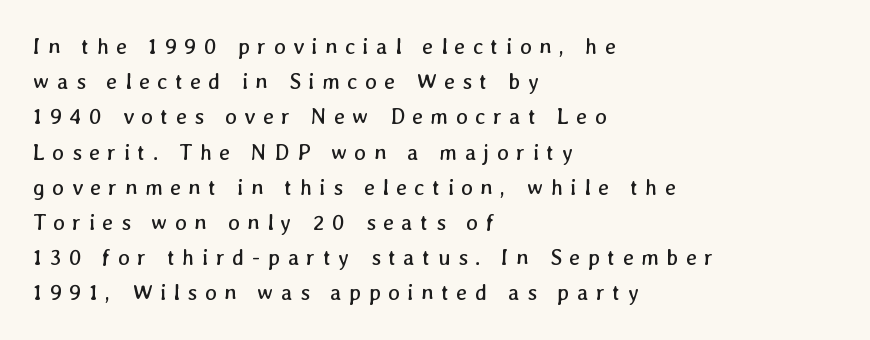
Q: Is the text bold? A: No.
Q: Is the text underlined? A: No.
Q: How is the paragraph aligned? A: Left-aligned.
Q: Is the spacing between letters normal or unusually wide? A: Unusually wide.
Q: Is the spacing between lines tight, normal or loose? A: Normal.
